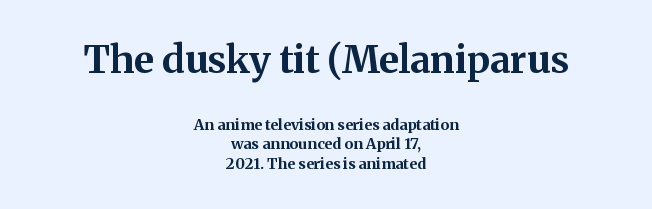
{"serif": "yes", "italic": "no", "bold": "yes", "weight": "bold", "width": "normal", "stroke_contrast": "medium", "x_height": "medium", "monospaced": "no", "underline": "no", "align": "center", "line_spacing": "normal", "line_spacing_ratio": 1.3, "letter_spacing": "normal", "letter_spacing_em": 0.0, "larger_block": "first", "size_ratio": 2.53, "glyph_px": 38}
